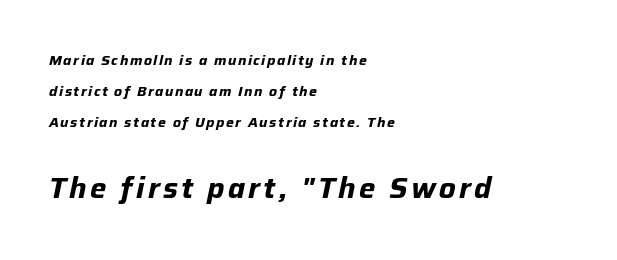
{"italic": "yes", "lean": "right", "slant_degrees": 12, "bold": "yes", "weight": "bold", "width": "normal", "stroke_contrast": "low", "x_height": "medium", "monospaced": "no", "underline": "no", "align": "left", "line_spacing": "loose", "line_spacing_ratio": 2.2, "larger_block": "second", "size_ratio": 2.07, "glyph_px": 29}
